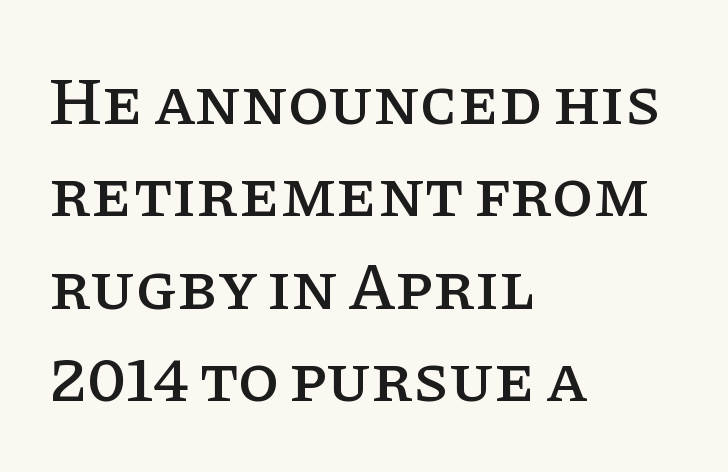
{"serif": "yes", "italic": "no", "width": "normal", "stroke_contrast": "low", "x_height": "large", "monospaced": "no", "underline": "no", "align": "left", "line_spacing": "normal", "line_spacing_ratio": 1.38, "letter_spacing": "normal", "letter_spacing_em": 0.0, "glyph_px": 67}
